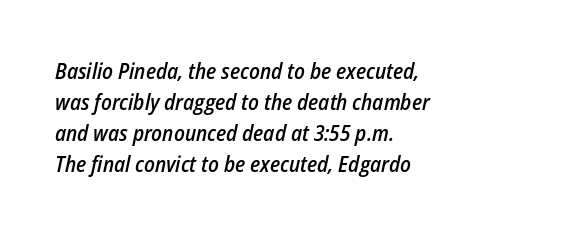
The image shows 22 px text type, italic (leaning right); set left-aligned, normal line spacing (1.41x), normal letter spacing, not underlined.
